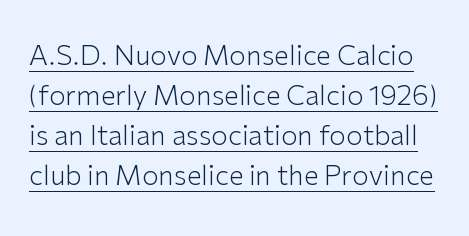
Q: Is the text bold? A: No.
Q: Is the text italic (slanted)? A: No, it is upright.
Q: Is the text underlined? A: Yes.
Q: Is the spacing between letters normal or unusually wide? A: Normal.
Q: Is the spacing between lines tight, normal or loose? A: Normal.
